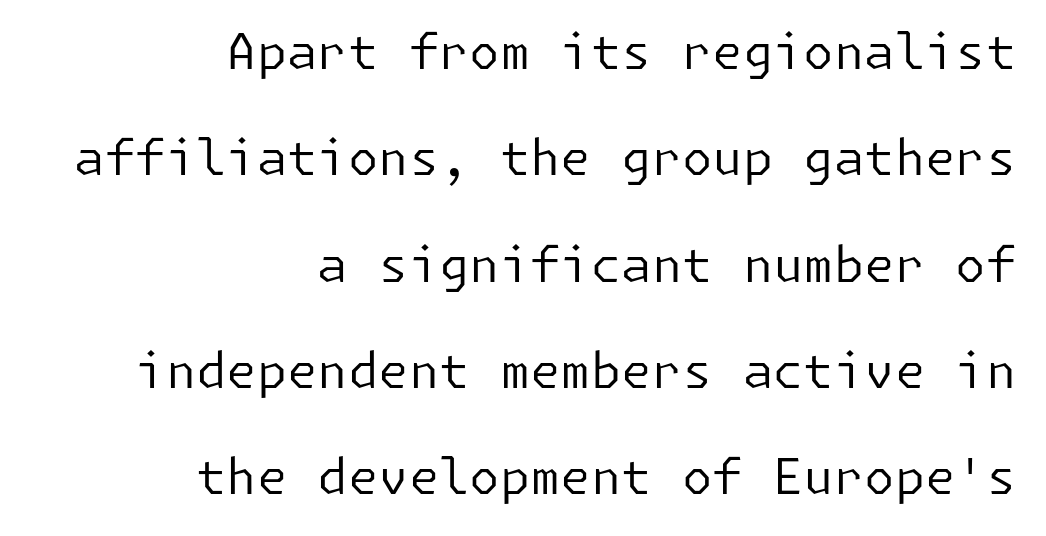
Serif or sans? Sans — the stroke terminals are bare. Line endings align vertically; line beginnings do not. A roman cut, with each character standing at attention. A typesetter would call this zero additional tracking.
